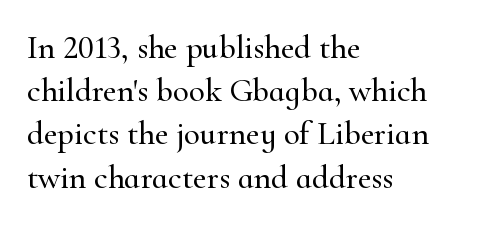
{"serif": "yes", "italic": "no", "width": "normal", "stroke_contrast": "high", "x_height": "small", "monospaced": "no", "underline": "no", "align": "left", "line_spacing": "normal", "line_spacing_ratio": 1.31, "letter_spacing": "normal", "letter_spacing_em": 0.0, "glyph_px": 33}
